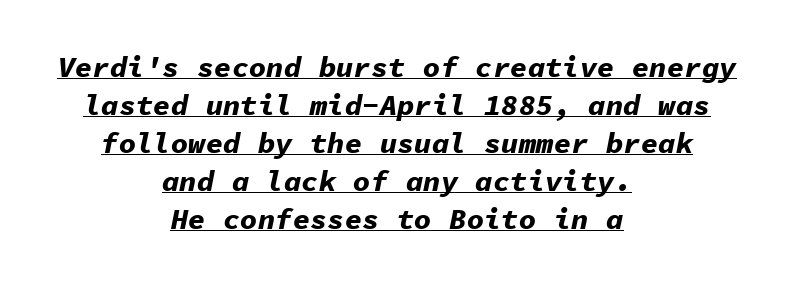
{"italic": "yes", "lean": "right", "slant_degrees": 11, "bold": "yes", "weight": "bold", "width": "normal", "stroke_contrast": "low", "x_height": "medium", "monospaced": "yes", "underline": "yes", "align": "center", "line_spacing": "normal", "line_spacing_ratio": 1.31, "letter_spacing": "normal", "letter_spacing_em": 0.0, "glyph_px": 29}
